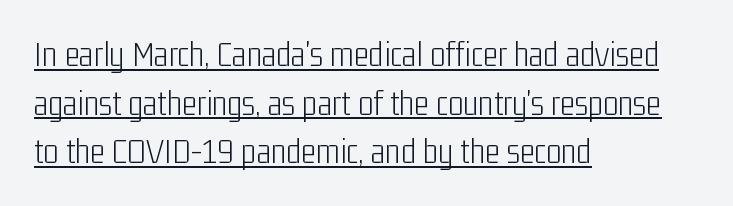
The image shows 36 px light, condensed sans-serif type, upright; set left-aligned, normal line spacing (1.35x), normal letter spacing, underlined; low stroke contrast and a medium x-height.
